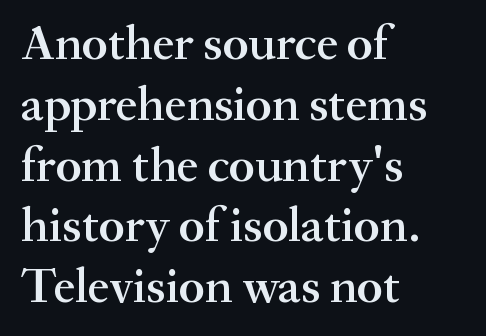
Tall strokes in this sample are plumb rather than angled. A bit beefed up — I'd call it semibold rather than bold. Visually the block forms a straight wall on the left and a jagged coastline on the right. This rendering features lettering with no underline. In terms of letterform style, serifs are clearly present. Honestly, the letter spacing is just normal — you wouldn't notice it.
